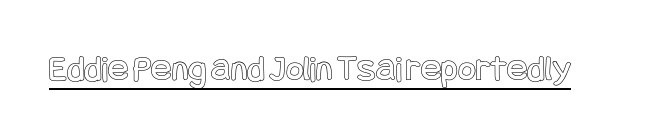
Q: Is the text italic (slanted)? A: No, it is upright.
Q: Is the text underlined? A: Yes.
Q: Is the spacing between letters normal or unusually wide? A: Normal.
Q: Width (condensed, normal, or wide)? A: Condensed.
Q: x-height? A: Large.
